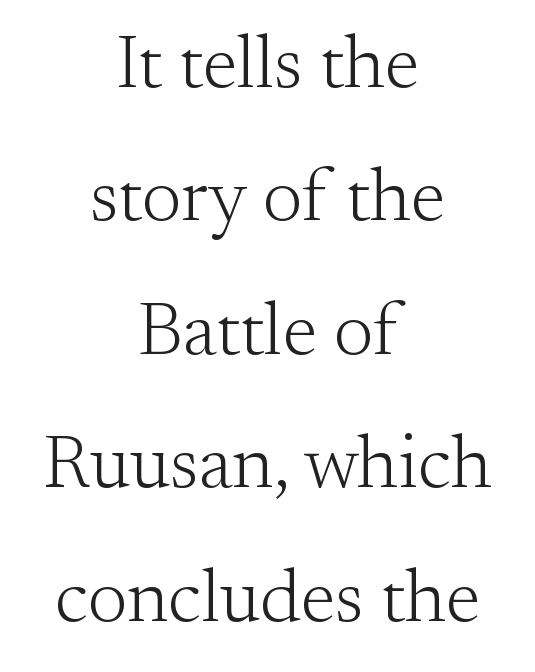
The image shows 75 px light serif type, upright; set centered, line spacing 1.78x, normal letter spacing, not underlined; medium stroke contrast and a small x-height.
